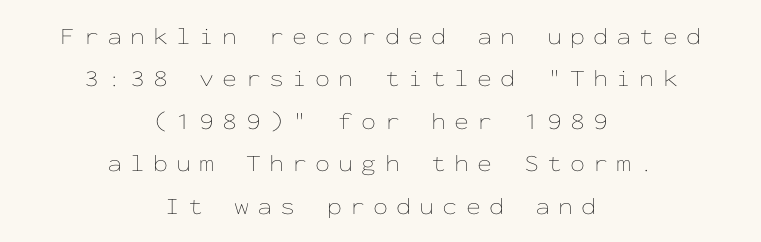
The image shows 24 px text type, upright; set centered, line spacing 1.77x, unusually wide letter spacing (+0.34 em), not underlined.
